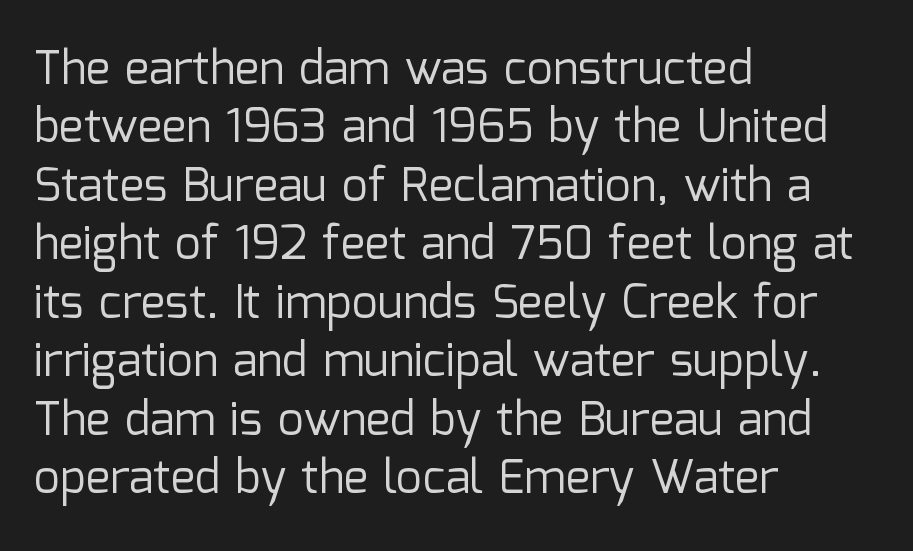
Q: Is the text bold? A: No.
Q: Is the text italic (slanted)? A: No, it is upright.
Q: Is the typeface a serif or a sans-serif typeface? A: Sans-serif.
Q: Is the text underlined? A: No.
Q: How is the paragraph aligned? A: Left-aligned.
Q: Is the spacing between letters normal or unusually wide? A: Normal.
Q: Is the spacing between lines tight, normal or loose? A: Normal.
Q: Width (condensed, normal, or wide)? A: Normal.
Q: Stroke contrast? A: Low.
Q: x-height? A: Medium.
Q: Monospaced? A: No.
